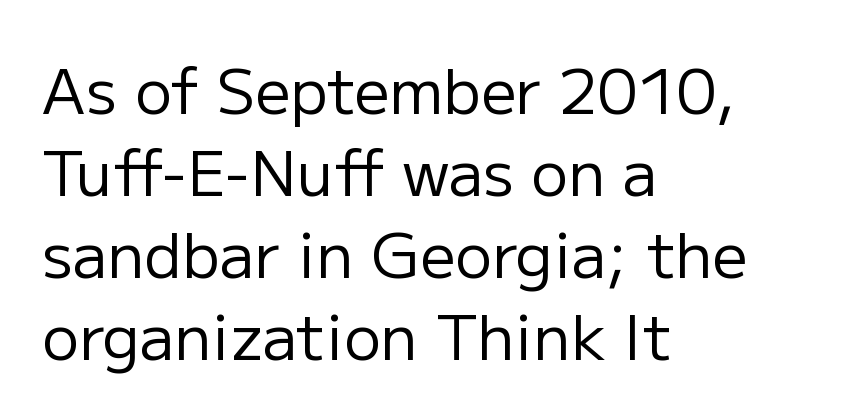
The image shows 62 px regular-weight sans-serif type, upright; set left-aligned, normal line spacing (1.32x), normal letter spacing, not underlined; low stroke contrast and a medium x-height.
